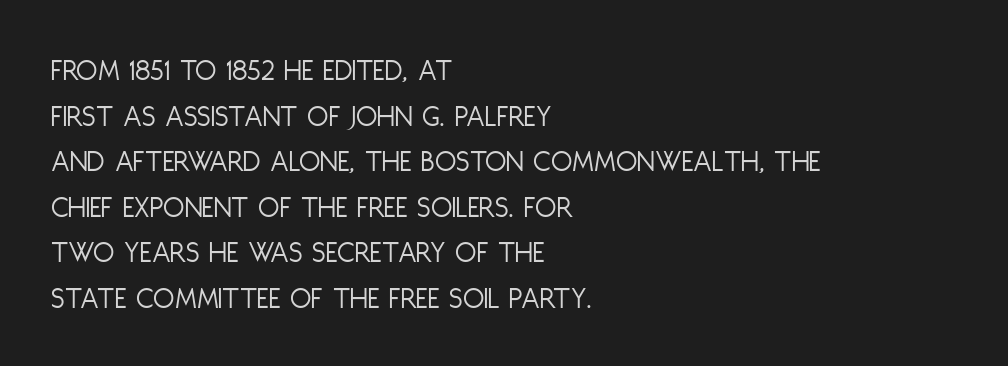
The image shows 31 px light, condensed sans-serif type, upright; set left-aligned, normal line spacing (1.47x), normal letter spacing, not underlined; low stroke contrast and a large x-height.
